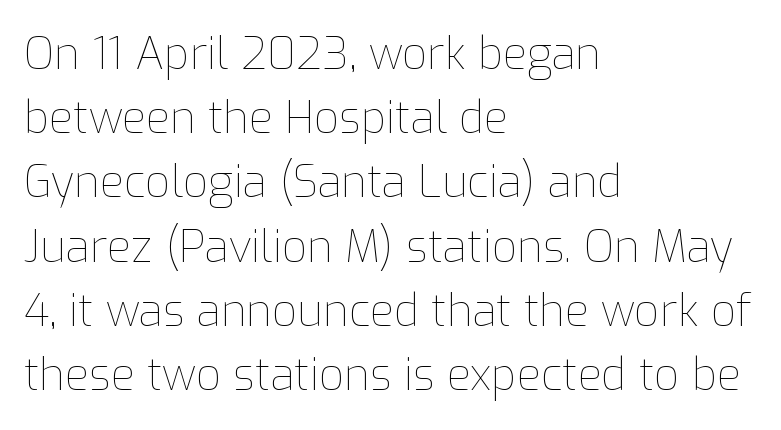
Q: Is the text bold? A: No.
Q: Is the text italic (slanted)? A: No, it is upright.
Q: Is the text underlined? A: No.
Q: How is the paragraph aligned? A: Left-aligned.
Q: Is the spacing between letters normal or unusually wide? A: Normal.
Q: Is the spacing between lines tight, normal or loose? A: Normal.
Q: Width (condensed, normal, or wide)? A: Normal.
Q: Stroke contrast? A: Low.
Q: x-height? A: Medium.
Q: Monospaced? A: No.
